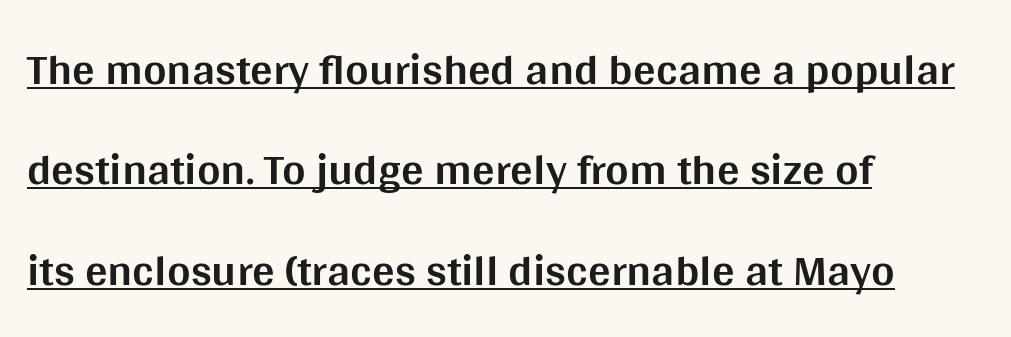
The image shows 45 px bold sans-serif type, upright; set left-aligned, loose line spacing (2.23x), normal letter spacing, underlined; medium stroke contrast and a large x-height.
